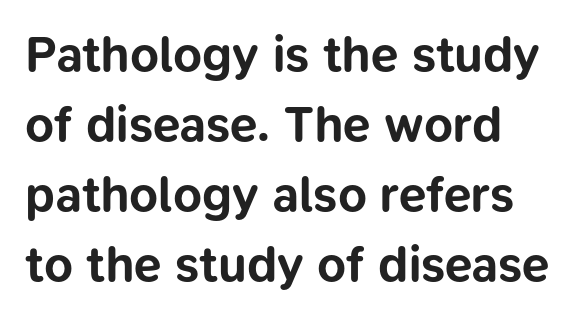
{"serif": "no", "italic": "no", "bold": "yes", "weight": "bold", "width": "normal", "stroke_contrast": "low", "x_height": "medium", "monospaced": "no", "underline": "no", "align": "left", "line_spacing": "normal", "line_spacing_ratio": 1.4, "letter_spacing": "normal", "letter_spacing_em": 0.0, "glyph_px": 50}
